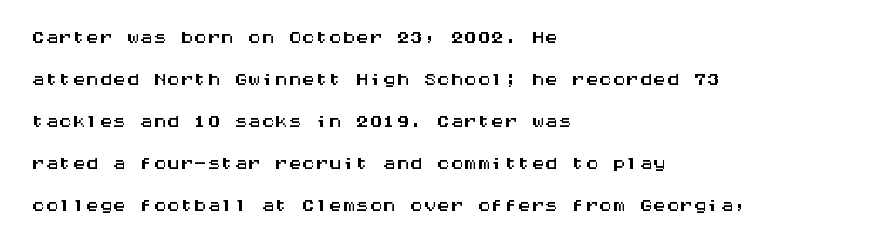
{"italic": "no", "underline": "no", "align": "left", "line_spacing": "normal", "line_spacing_ratio": 1.56, "letter_spacing": "normal", "letter_spacing_em": 0.0, "glyph_px": 27}
